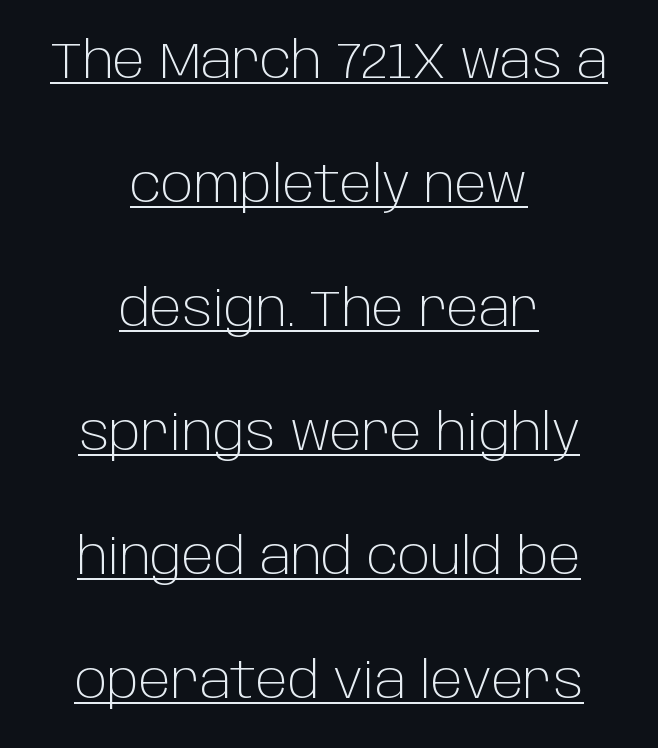
{"serif": "no", "italic": "no", "bold": "no", "weight": "light", "width": "normal", "stroke_contrast": "low", "x_height": "large", "monospaced": "no", "underline": "yes", "align": "center", "line_spacing": "loose", "line_spacing_ratio": 2.48, "letter_spacing": "normal", "letter_spacing_em": 0.0, "glyph_px": 50}
